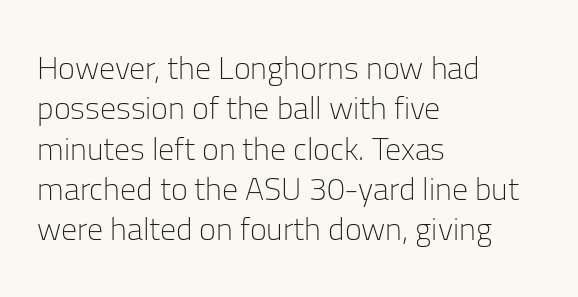
The image shows 32 px light sans-serif type, upright; set left-aligned, normal line spacing (1.26x), normal letter spacing, not underlined; low stroke contrast and a medium x-height.
